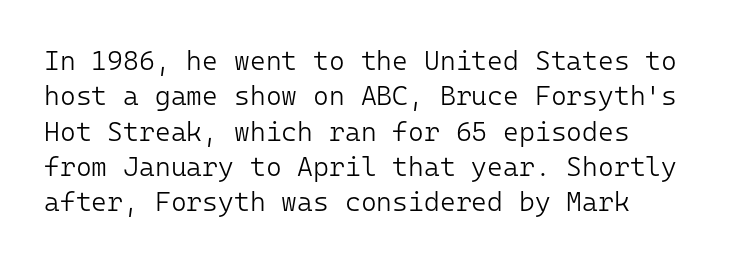
The image shows 27 px text type, upright; set left-aligned, normal line spacing (1.31x), normal letter spacing, not underlined.
